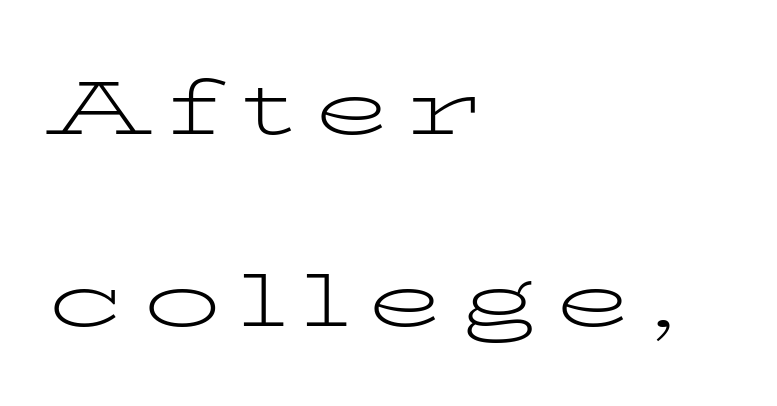
The image shows 77 px light, wide serif type, upright; set left-aligned, loose line spacing (2.49x), unusually wide letter spacing (+0.23 em), not underlined; low stroke contrast and a medium x-height.
